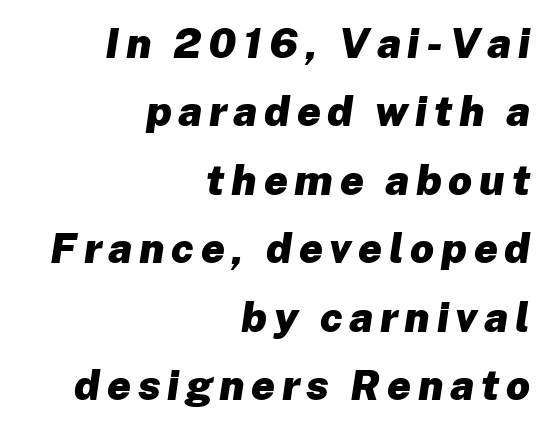
The image shows 42 px heavy type, italic (leaning right); set right-aligned, normal line spacing (1.63x), not underlined; low stroke contrast and a medium x-height.
